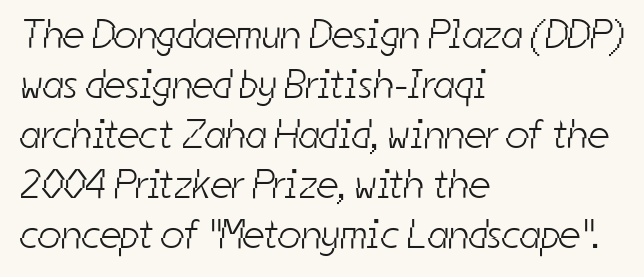
{"serif": "no", "bold": "no", "weight": "light", "width": "condensed", "stroke_contrast": "low", "x_height": "medium", "monospaced": "no", "underline": "no", "align": "left", "line_spacing_ratio": 1.22, "letter_spacing": "normal", "letter_spacing_em": 0.0, "glyph_px": 41}
